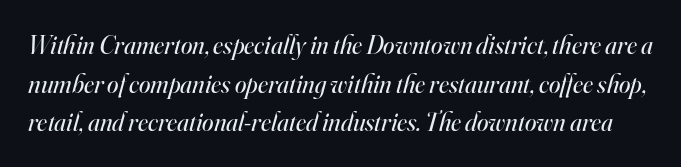
Weight: not bold — regular or lighter. The letterforms sit shoulder to shoulder at normal distance. The glyphs look as if they've been sheared to an angle. Glance below the letters and you will spot only blank space.
